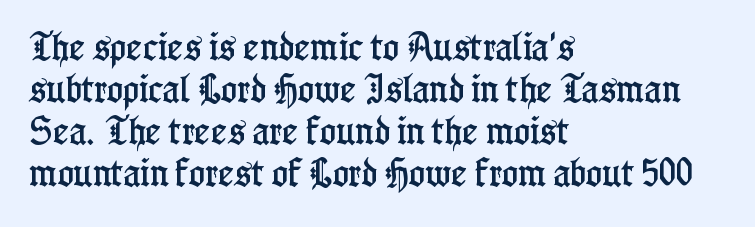
Q: Is the text italic (slanted)? A: No, it is upright.
Q: Is the typeface a serif or a sans-serif typeface? A: Serif.
Q: Is the text underlined? A: No.
Q: How is the paragraph aligned? A: Left-aligned.
Q: Is the spacing between letters normal or unusually wide? A: Normal.
Q: Is the spacing between lines tight, normal or loose? A: Normal.
Q: Width (condensed, normal, or wide)? A: Condensed.
Q: Stroke contrast? A: Low.
Q: x-height? A: Medium.
Q: Monospaced? A: No.
